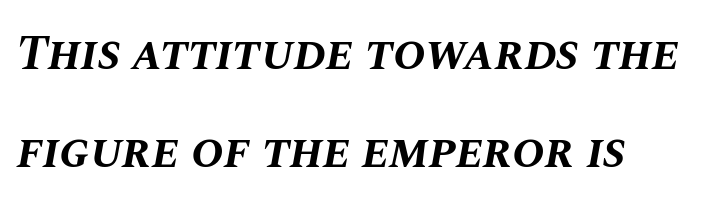
Q: Is the text bold? A: Yes.
Q: Is the text italic (slanted)? A: Yes, it leans right by about 10 degrees.
Q: Is the text underlined? A: No.
Q: Is the spacing between letters normal or unusually wide? A: Normal.
Q: Is the spacing between lines tight, normal or loose? A: Loose.
Q: Width (condensed, normal, or wide)? A: Normal.
Q: Stroke contrast? A: Medium.
Q: x-height? A: Large.
Q: Monospaced? A: No.
